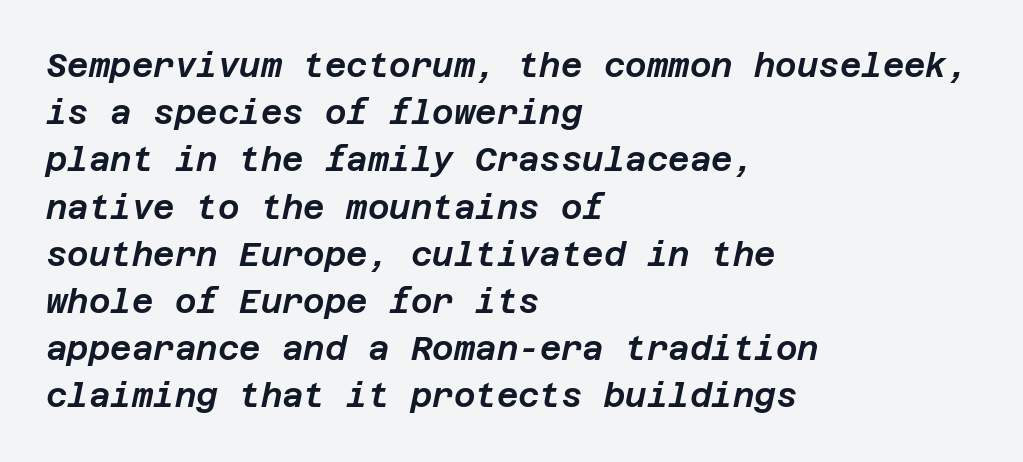
The image shows 33 px text type, italic (leaning right); set left-aligned, normal line spacing (1.43x), normal letter spacing, not underlined; low stroke contrast and a large x-height.
